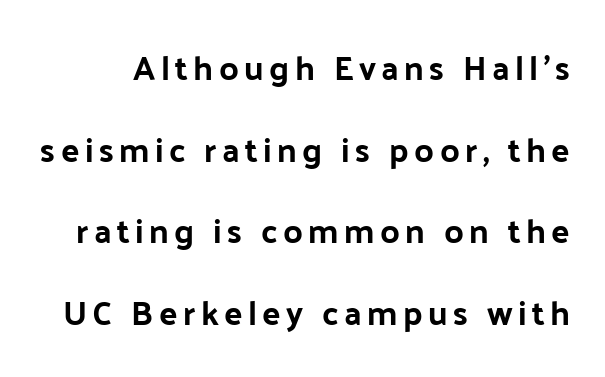
If you measured baseline to baseline, you'd find a long distance. The rendering shows plain stroke endings on the letterforms — a sans-serif design. The face used here is proportionally spaced, like ordinary book or web type. You'd pick this weight for a headline — it's a proper bold.
